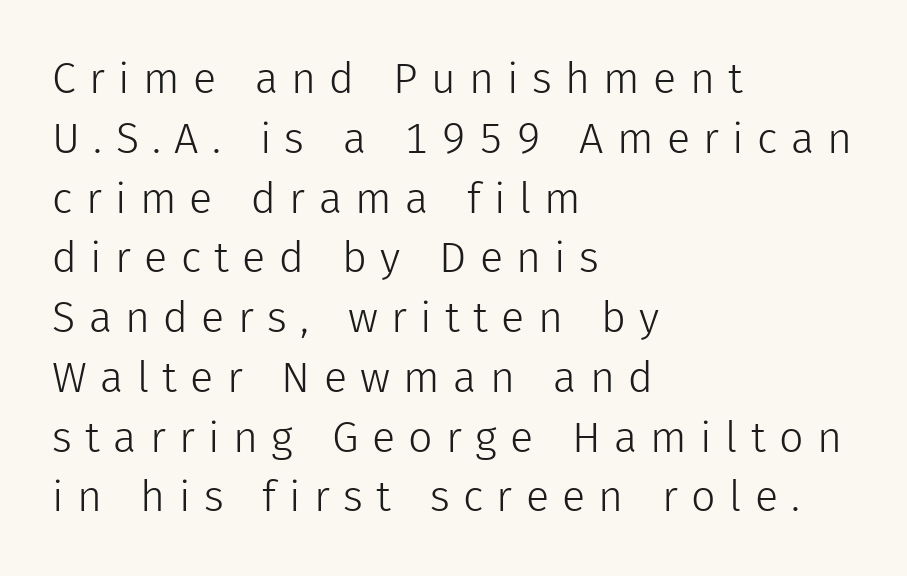
{"serif": "no", "italic": "no", "bold": "no", "weight": "light", "width": "normal", "stroke_contrast": "low", "x_height": "medium", "monospaced": "no", "underline": "no", "align": "left", "line_spacing": "normal", "line_spacing_ratio": 1.39, "letter_spacing": "wide", "letter_spacing_em": 0.31, "glyph_px": 43}
